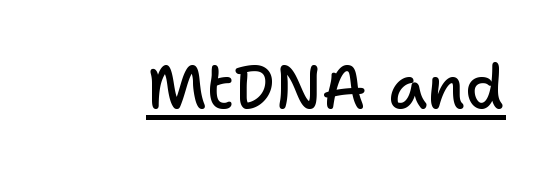
{"serif": "no", "italic": "no", "bold": "semi", "weight": "semibold", "width": "normal", "stroke_contrast": "low", "x_height": "medium", "monospaced": "no", "underline": "yes", "letter_spacing": "normal", "letter_spacing_em": 0.0, "glyph_px": 61}
